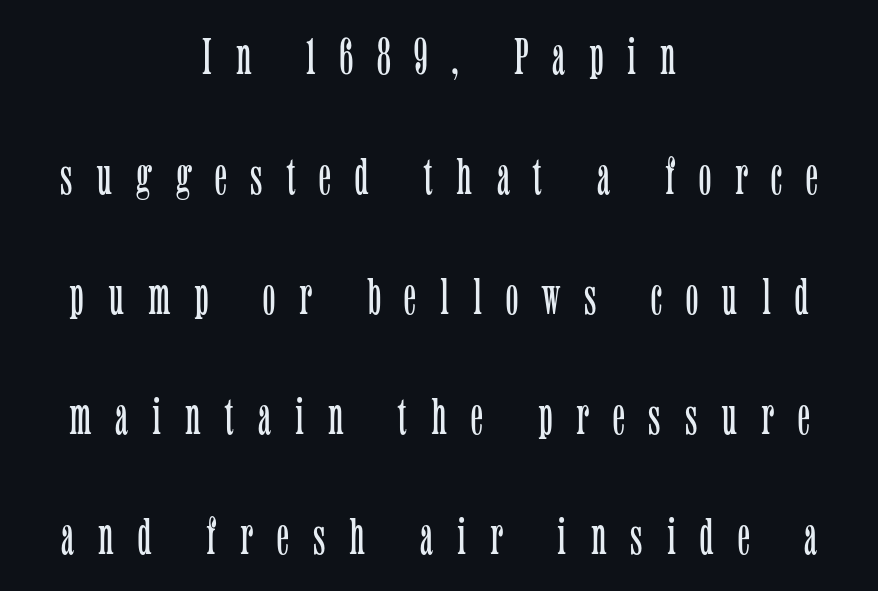
The letters are spread apart with noticeably loose tracking. These lines were composed using upright roman letters. Students, observe: this is what heavily led, spacious text looks like. Descenders hang freely into open space.
